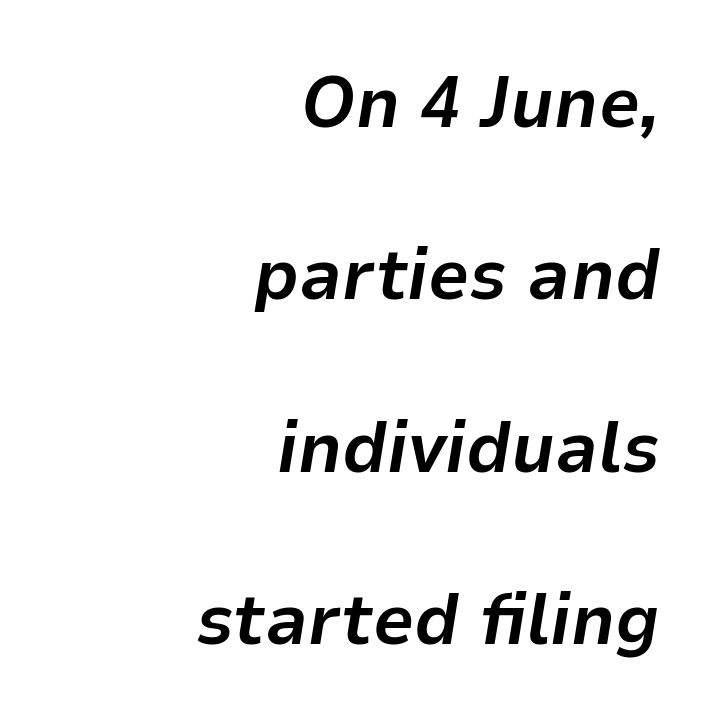
Tall strokes in this sample are angled rather than plumb. The tracking reads as untouched default to a designer's eye. Has an underline been added? It has not. Character widths vary here, with narrow letters taking less room than wide ones.
